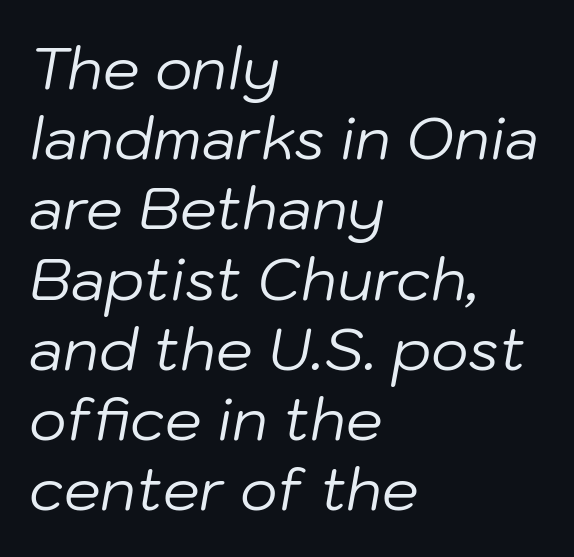
The image shows 58 px regular-weight type, italic (leaning right); set left-aligned, line spacing 1.21x, normal letter spacing, not underlined; low stroke contrast and a medium x-height.
